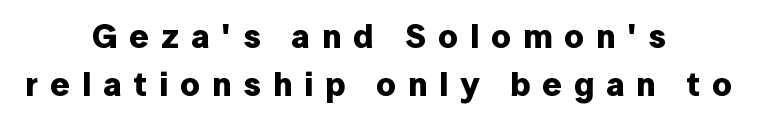
Q: Is the text bold? A: Yes.
Q: Is the text italic (slanted)? A: No, it is upright.
Q: Is the typeface a serif or a sans-serif typeface? A: Sans-serif.
Q: Is the text underlined? A: No.
Q: How is the paragraph aligned? A: Centered.
Q: Is the spacing between letters normal or unusually wide? A: Unusually wide.
Q: Is the spacing between lines tight, normal or loose? A: Normal.
Q: Width (condensed, normal, or wide)? A: Normal.
Q: Stroke contrast? A: Low.
Q: x-height? A: Medium.
Q: Monospaced? A: No.
